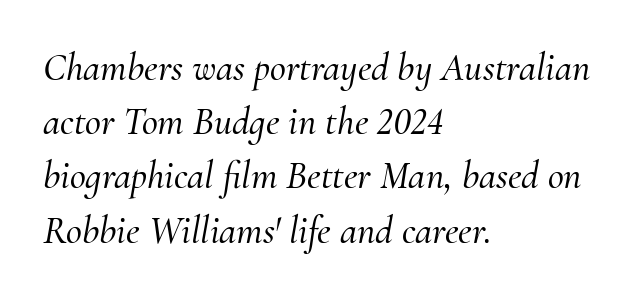
{"serif": "yes", "italic": "yes", "lean": "right", "slant_degrees": 10, "width": "normal", "stroke_contrast": "medium", "x_height": "small", "monospaced": "no", "underline": "no", "align": "left", "line_spacing": "normal", "line_spacing_ratio": 1.39, "letter_spacing": "normal", "letter_spacing_em": 0.0, "glyph_px": 39}
